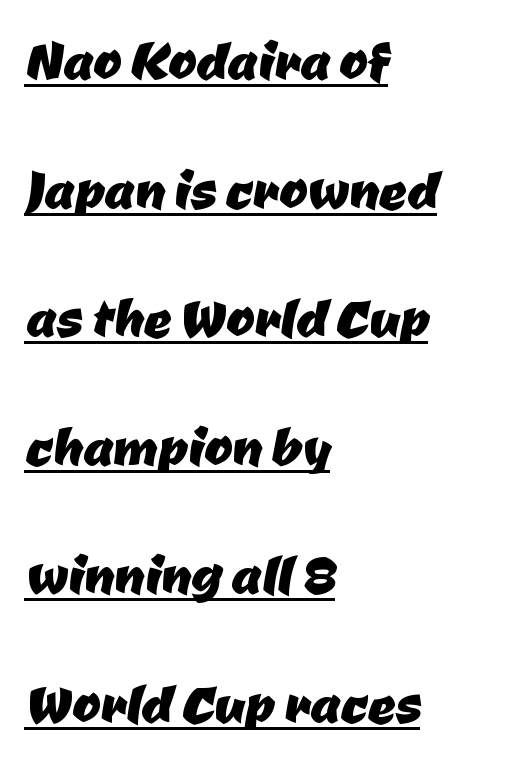
The image shows 68 px sans-serif type; set left-aligned, line spacing 1.89x, normal letter spacing, underlined; low stroke contrast and a medium x-height.
